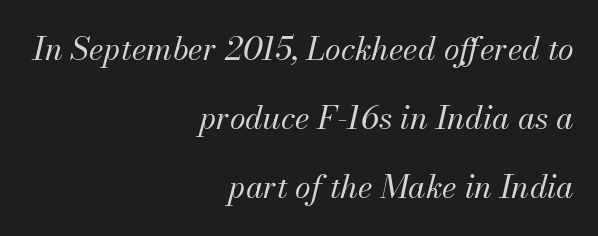
{"italic": "yes", "lean": "right", "slant_degrees": 13, "bold": "no", "weight": "regular", "width": "normal", "stroke_contrast": "medium", "x_height": "small", "monospaced": "no", "underline": "no", "align": "right", "line_spacing": "loose", "line_spacing_ratio": 2.16, "letter_spacing": "normal", "letter_spacing_em": 0.0, "glyph_px": 32}
